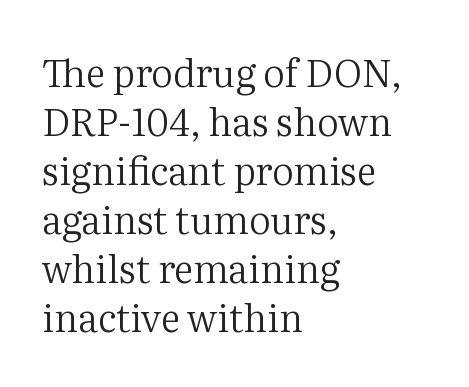
Q: Is the text bold? A: No.
Q: Is the text italic (slanted)? A: No, it is upright.
Q: Is the typeface a serif or a sans-serif typeface? A: Serif.
Q: Is the text underlined? A: No.
Q: How is the paragraph aligned? A: Left-aligned.
Q: Is the spacing between letters normal or unusually wide? A: Normal.
Q: Is the spacing between lines tight, normal or loose? A: Normal.
Q: Width (condensed, normal, or wide)? A: Normal.
Q: Stroke contrast? A: Medium.
Q: x-height? A: Medium.
Q: Monospaced? A: No.
